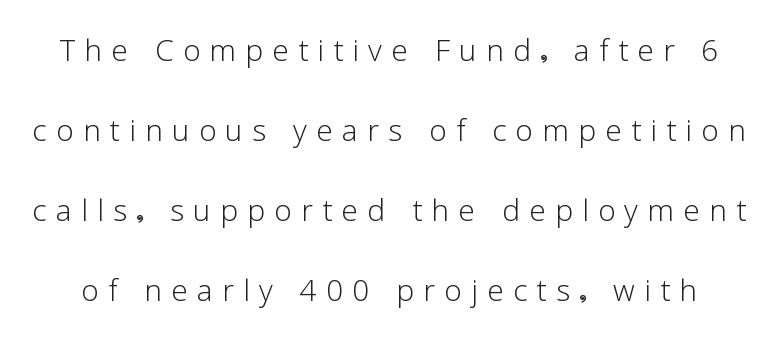
Summary of weight: not heavy and not bold. The letters stand upright; this is a roman face. The baseline area is clear. The rendering uses natural spacing where letterforms have individual widths. Compared with typical body copy, the letter spacing here is much looser.
